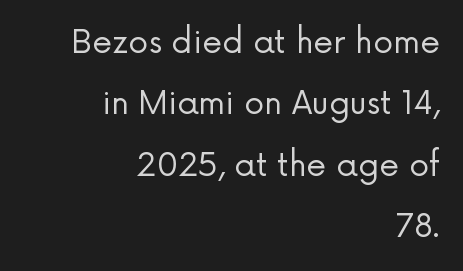
Weight class: somewhere from thin through regular. Unlike italic type, these characters show no tilt at all. Horizontal alignment here is rightward, an uncommon choice for prose. This rendering leaves character spacing at its baseline value. Stroke terminals: plain, sans-serif. The face used here is proportionally spaced, like ordinary book or web type.
